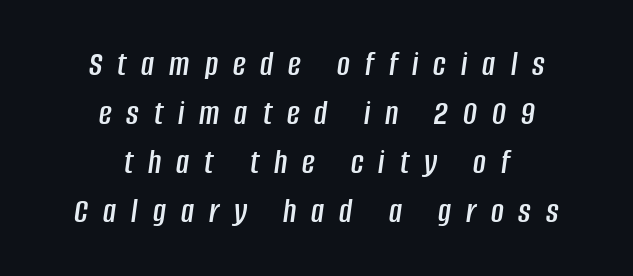
Q: Is the text italic (slanted)? A: Yes, it leans right by about 8 degrees.
Q: Is the text underlined? A: No.
Q: How is the paragraph aligned? A: Centered.
Q: Is the spacing between letters normal or unusually wide? A: Unusually wide.
Q: Is the spacing between lines tight, normal or loose? A: Normal.
Q: Width (condensed, normal, or wide)? A: Condensed.
Q: Stroke contrast? A: Low.
Q: x-height? A: Large.
Q: Monospaced? A: No.
